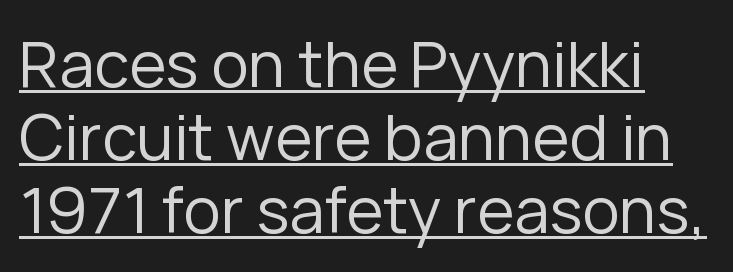
Proportional: the letters do not fall into vertical columns. The typesetting does not lean heavy: it is not bold. When letters stand straight like this, we call the style roman or upright. The text was rendered using a sans face with plain stroke endings.
